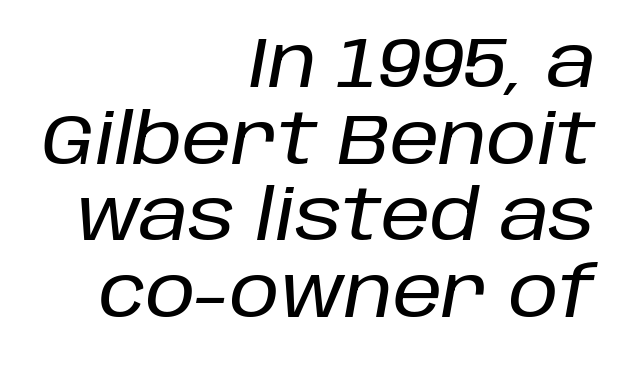
Leading: reduced. The letters are slanted; this is an italic face. The strip under each line holds only bare page. The passage shown has conventional tracking throughout.
